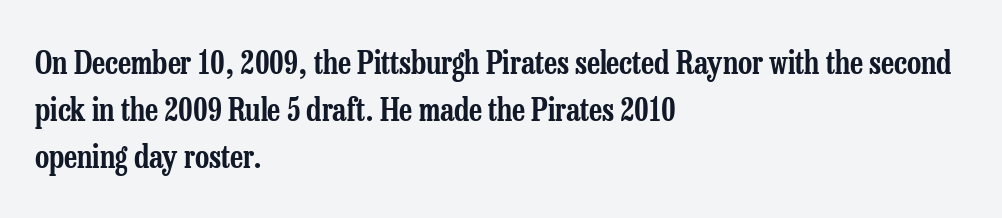
{"serif": "yes", "italic": "no", "width": "condensed", "stroke_contrast": "low", "x_height": "medium", "monospaced": "no", "underline": "no", "align": "left", "line_spacing": "normal", "line_spacing_ratio": 1.52, "letter_spacing": "normal", "letter_spacing_em": 0.0, "glyph_px": 31}
